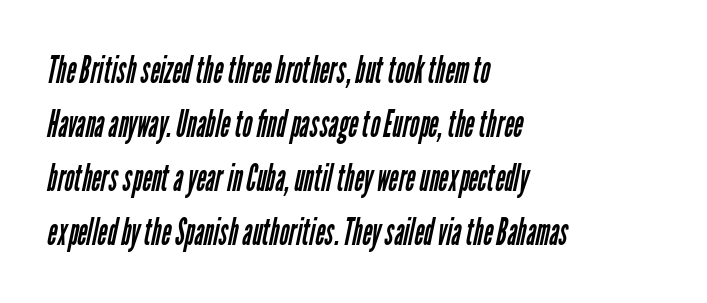
{"serif": "no", "bold": "no", "weight": "regular", "width": "condensed", "stroke_contrast": "low", "x_height": "medium", "monospaced": "no", "underline": "no", "align": "left", "line_spacing": "normal", "line_spacing_ratio": 1.46, "letter_spacing": "normal", "letter_spacing_em": 0.0, "glyph_px": 37}
